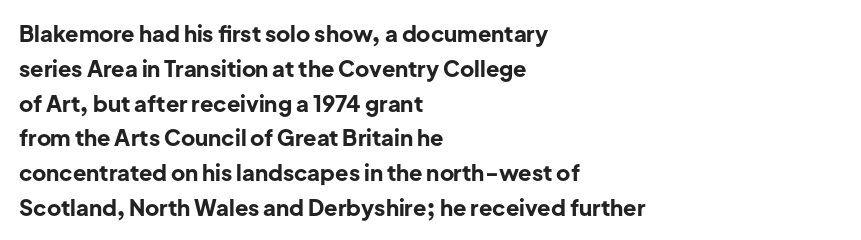
One-word summary of the alignment: left. Characters remain perfectly vertical along every line. Words float on clear page, feet unadorned. Look at the tracking — it's just the regular setting, nothing added.
